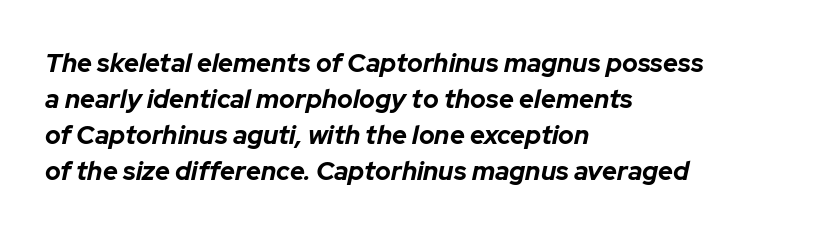
Every letter is thick-stroked: bold, no question. Each row of text sits above clean, open space. Summary of vertical rhythm: regular, with standard interline spacing. Compared with a centered layout, this one pins lines to the left instead.
